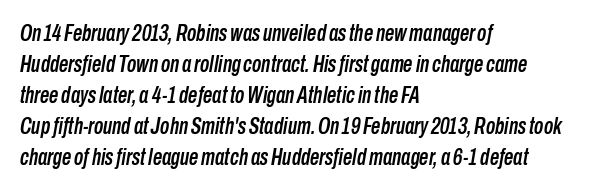
Italic: yes, the glyphs are oblique. In terms of letterspacing, this is plain default setting. One-word summary of the alignment: left. Any mark beneath the type? The region is blank.
